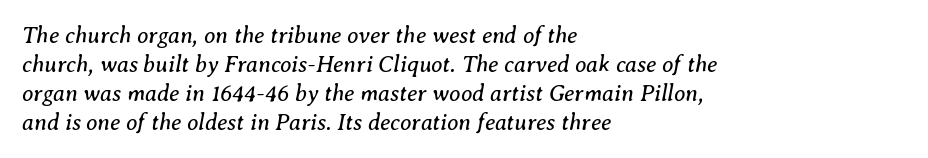
Q: Is the text bold? A: No.
Q: Is the text italic (slanted)? A: Yes, it leans right by about 8 degrees.
Q: Is the text underlined? A: No.
Q: How is the paragraph aligned? A: Left-aligned.
Q: Is the spacing between letters normal or unusually wide? A: Normal.
Q: Is the spacing between lines tight, normal or loose? A: Normal.
